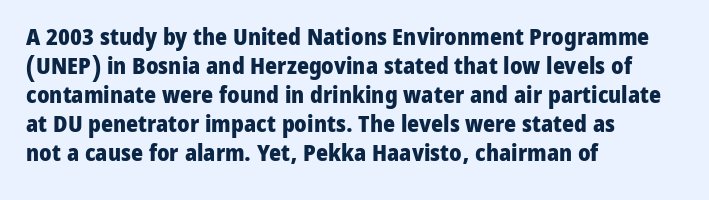
The image shows 23 px bold type, upright; set left-aligned, normal line spacing (1.26x), normal letter spacing, not underlined.
